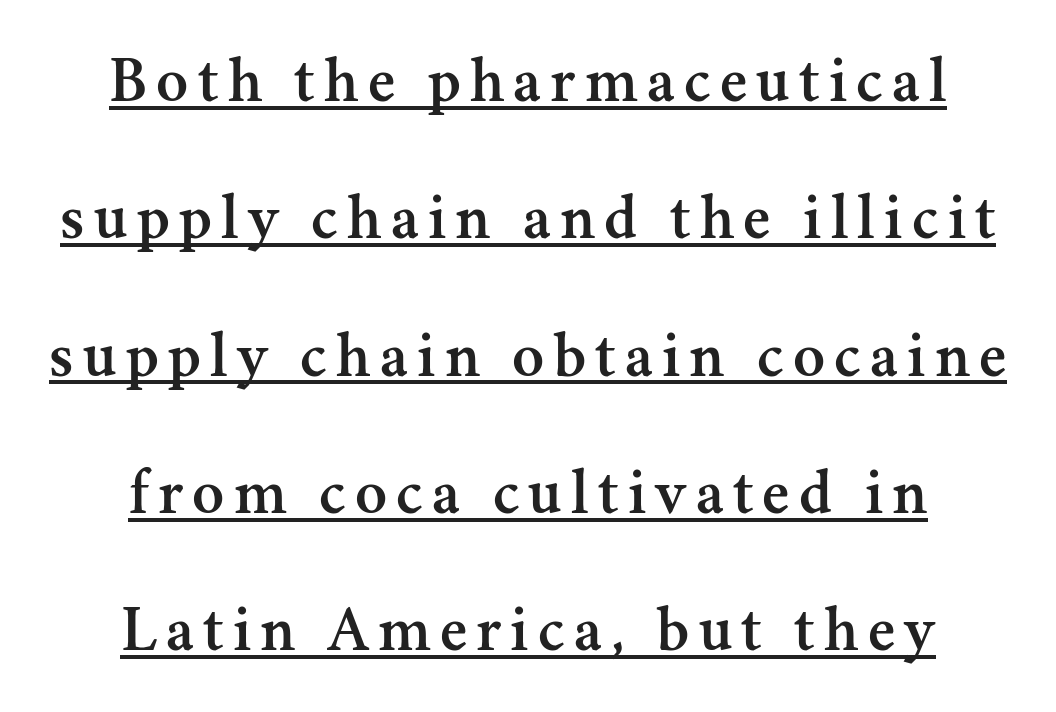
{"serif": "yes", "italic": "no", "width": "normal", "stroke_contrast": "medium", "x_height": "small", "monospaced": "no", "underline": "yes", "align": "center", "line_spacing": "loose", "line_spacing_ratio": 2.08, "glyph_px": 66}
